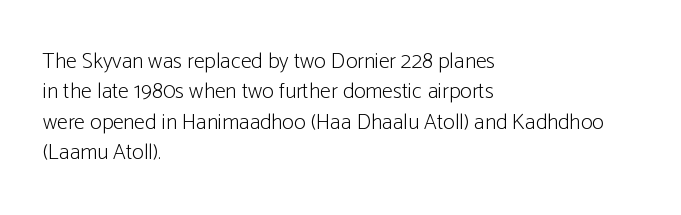
A quiet, ordinary-to-light weight characterises the typeface. The text block is weighted toward the left margin, trailing off unevenly rightward. This rendering leaves character spacing at its baseline value. Characters remain perfectly vertical along every line. The strip under each line holds only bare page.
